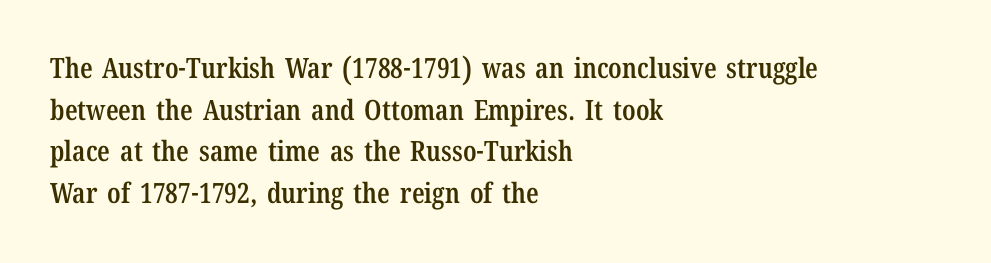
Q: Is the text bold? A: Semi-bold.
Q: Is the text italic (slanted)? A: No, it is upright.
Q: Is the typeface a serif or a sans-serif typeface? A: Serif.
Q: Is the text underlined? A: No.
Q: How is the paragraph aligned? A: Left-aligned.
Q: Is the spacing between letters normal or unusually wide? A: Normal.
Q: Is the spacing between lines tight, normal or loose? A: Normal.
Q: Width (condensed, normal, or wide)? A: Condensed.
Q: Stroke contrast? A: Low.
Q: x-height? A: Medium.
Q: Monospaced? A: No.
